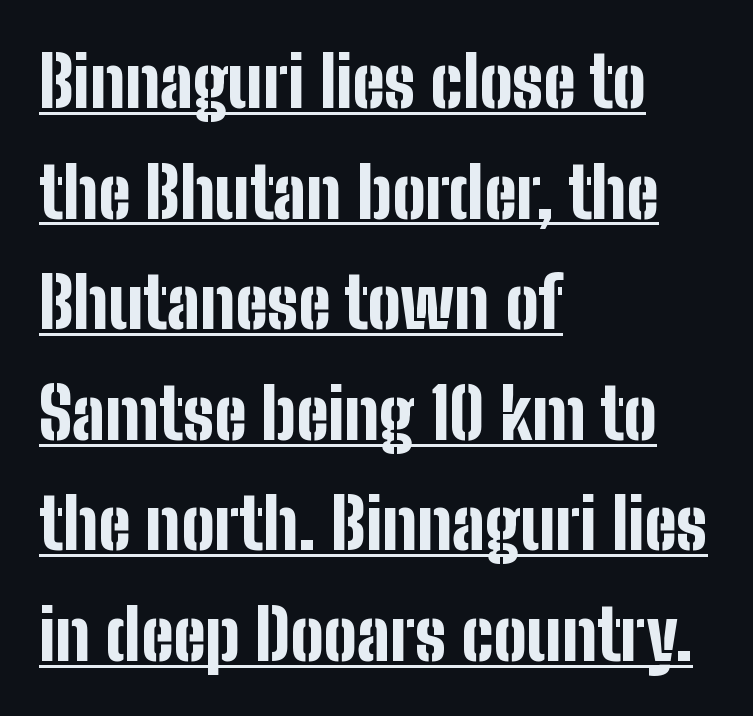
Q: Is the text bold? A: Yes.
Q: Is the text italic (slanted)? A: No, it is upright.
Q: Is the typeface a serif or a sans-serif typeface? A: Sans-serif.
Q: Is the text underlined? A: Yes.
Q: How is the paragraph aligned? A: Left-aligned.
Q: Is the spacing between letters normal or unusually wide? A: Normal.
Q: Is the spacing between lines tight, normal or loose? A: Normal.
Q: Width (condensed, normal, or wide)? A: Condensed.
Q: Stroke contrast? A: Low.
Q: x-height? A: Medium.
Q: Monospaced? A: No.
